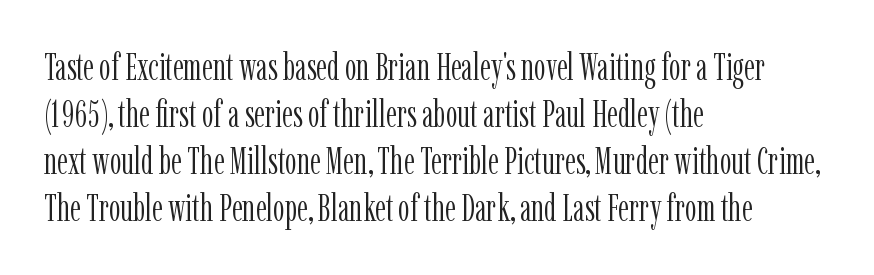
Evenly set lines give the paragraph a standard silhouette. Do the characters align in a grid? No, the font is proportional. Compared with a typical body face, this is equally light or lighter still. No word sits above an underline. The type is set solid horizontally, with unmodified tracking. The paragraph has a hard left edge and a soft right edge.
